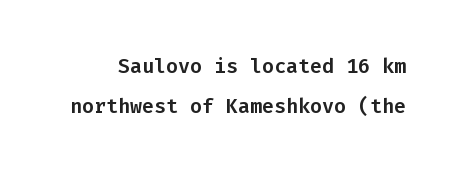
{"italic": "no", "underline": "no", "line_spacing": "loose", "line_spacing_ratio": 2.0, "letter_spacing": "normal", "letter_spacing_em": 0.0, "glyph_px": 20}
